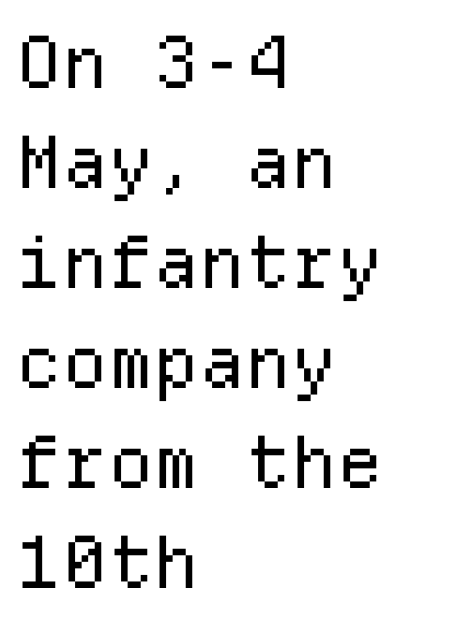
The image shows 72 px regular-weight sans-serif type, upright, monospaced; set left-aligned, normal line spacing (1.39x), normal letter spacing, not underlined; low stroke contrast and a medium x-height.
